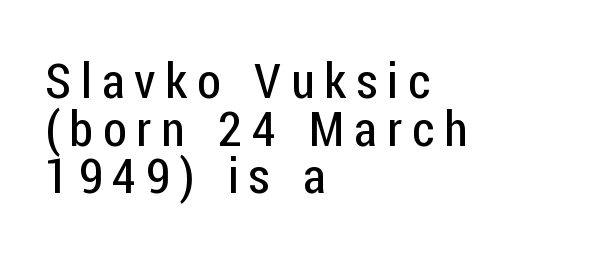
Q: Is the text bold? A: No.
Q: Is the text italic (slanted)? A: No, it is upright.
Q: Is the typeface a serif or a sans-serif typeface? A: Sans-serif.
Q: Is the text underlined? A: No.
Q: How is the paragraph aligned? A: Left-aligned.
Q: Is the spacing between letters normal or unusually wide? A: Unusually wide.
Q: Is the spacing between lines tight, normal or loose? A: Tight.
Q: Width (condensed, normal, or wide)? A: Condensed.
Q: Stroke contrast? A: Low.
Q: x-height? A: Medium.
Q: Monospaced? A: No.
